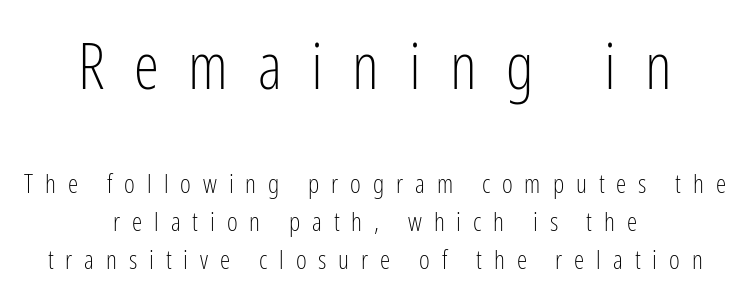
Honestly, the letter spacing is so wide it's the main thing you notice. Block one is the big one; block two sits smaller underneath. One glance says typical: line gaps are just what's usual. No word sits above an underline. These lines stack symmetrically, like a column narrowing and widening about its center. Do the letters lean? They stand straight.
